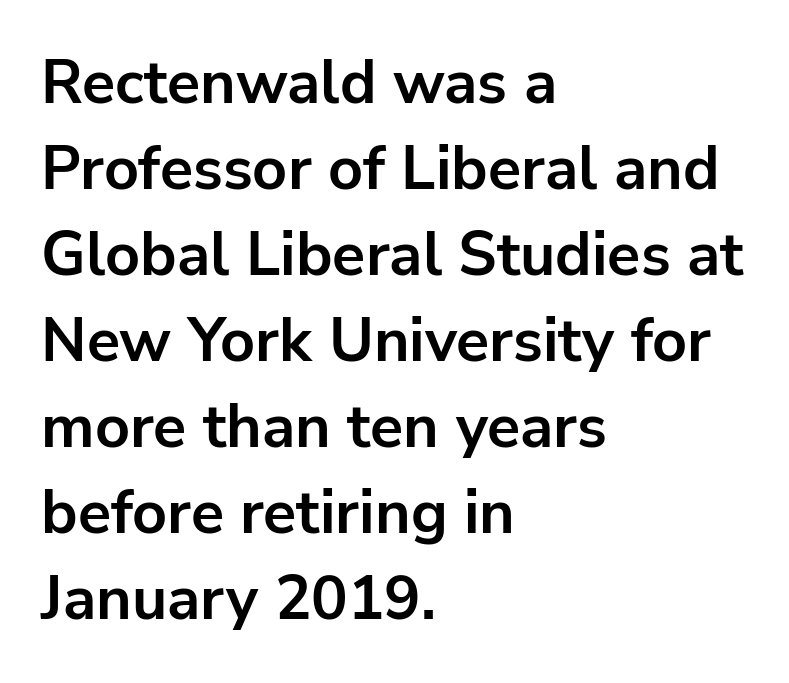
Q: Is the text bold? A: Yes.
Q: Is the text italic (slanted)? A: No, it is upright.
Q: Is the typeface a serif or a sans-serif typeface? A: Sans-serif.
Q: Is the text underlined? A: No.
Q: How is the paragraph aligned? A: Left-aligned.
Q: Is the spacing between letters normal or unusually wide? A: Normal.
Q: Is the spacing between lines tight, normal or loose? A: Normal.
Q: Width (condensed, normal, or wide)? A: Normal.
Q: Stroke contrast? A: Low.
Q: x-height? A: Medium.
Q: Monospaced? A: No.
